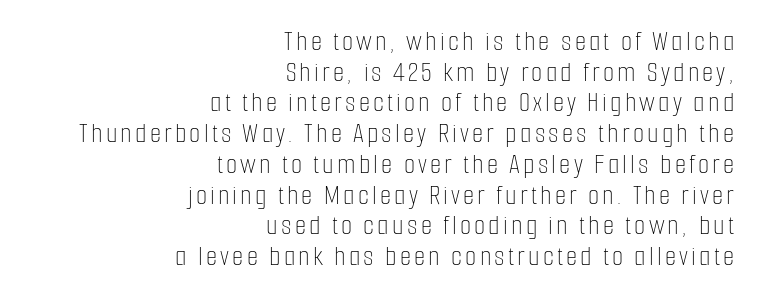
Q: Is the text bold? A: No.
Q: Is the text italic (slanted)? A: No, it is upright.
Q: Is the text underlined? A: No.
Q: How is the paragraph aligned? A: Right-aligned.
Q: Is the spacing between lines tight, normal or loose? A: Tight.
Q: Width (condensed, normal, or wide)? A: Condensed.
Q: Stroke contrast? A: Low.
Q: x-height? A: Medium.
Q: Monospaced? A: No.
